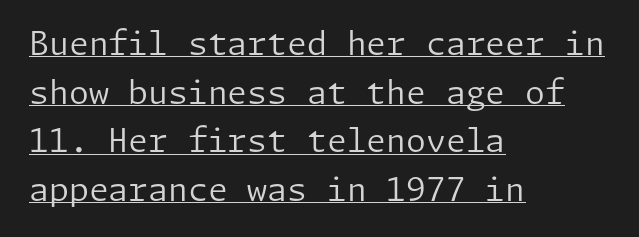
{"serif": "no", "italic": "no", "bold": "no", "weight": "regular", "width": "normal", "stroke_contrast": "low", "x_height": "medium", "underline": "yes", "align": "left", "line_spacing": "normal", "line_spacing_ratio": 1.52, "letter_spacing": "normal", "letter_spacing_em": 0.0, "glyph_px": 32}
